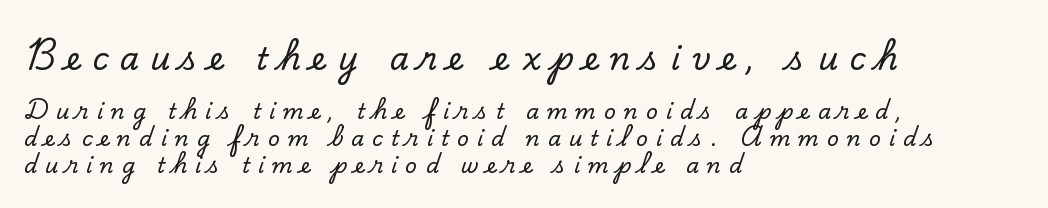
Q: Is the text italic (slanted)? A: Yes.
Q: Is the typeface a serif or a sans-serif typeface? A: Serif.
Q: Is the text underlined? A: No.
Q: How is the paragraph aligned? A: Left-aligned.
Q: Is the spacing between letters normal or unusually wide? A: Unusually wide.
Q: Is the spacing between lines tight, normal or loose? A: Normal.
Q: Which block of text is set in a larger size, the first (top) or the second (bottom)? A: The first (top) one.
Q: Width (condensed, normal, or wide)? A: Normal.
Q: Stroke contrast? A: Low.
Q: x-height? A: Small.
Q: Monospaced? A: No.
